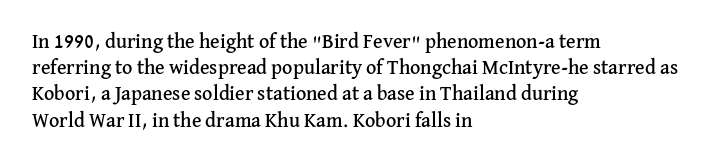
The image shows 20 px text type, upright; set left-aligned, normal line spacing (1.31x), normal letter spacing, not underlined.
